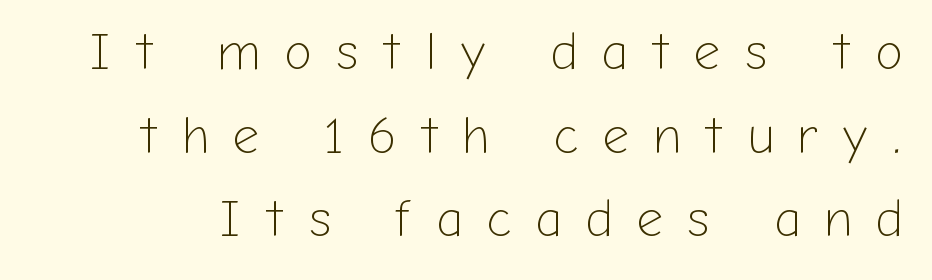
Each new line begins a customary step beneath the previous one. Compared with a typical body face, this is equally light or lighter still. Note the varied advance widths — an 'i' is clearly narrower than an 'm'. Decoration check: the copy has no underline. Designer's note — italics off, roman on.
